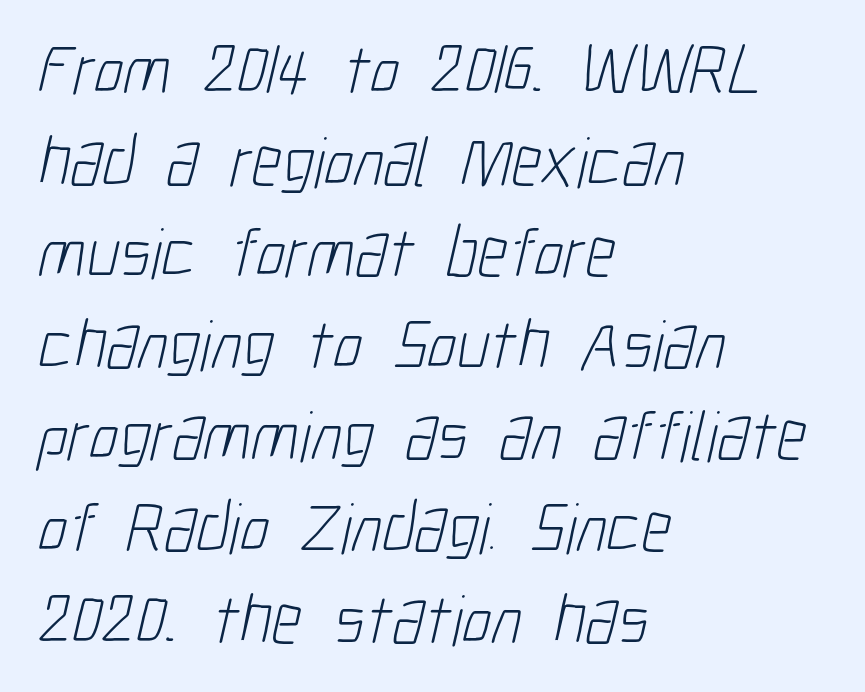
This block has exactly the height ordinary leading produces. Honestly, there is no underline to notice here at all. The characters are drawn with everyday or finer stroke widths. Compared with a centered layout, this one pins lines to the left instead.
